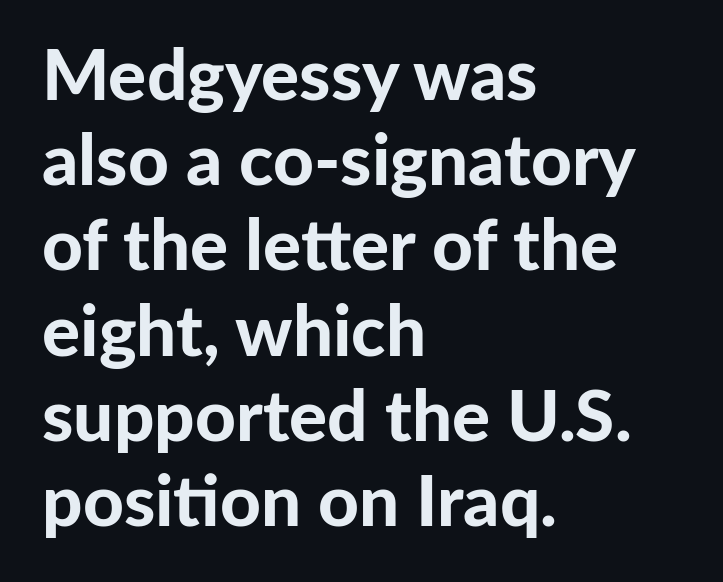
The rendering uses natural spacing where letterforms have individual widths. In terms of letterspacing, this is plain default setting. The font family rendered here belongs to the sans-serif group. Summary of weight: heavy, a full bold. The strip under each line holds only bare page. Typeset ragged right — the left edge is the straight one.
